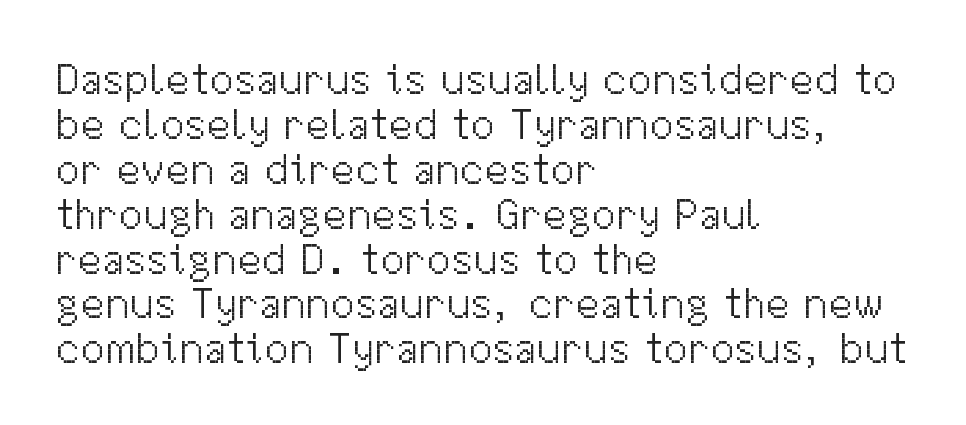
When letters stand straight like this, we call the style roman or upright. This block would grow much taller if given ordinary leading; it's compressed now. Is the letter spacing exaggerated? No — it looks like the ordinary default. Stroke thickness stays within the range of a standard reading face or lighter. Varying glyph widths throughout — classic text-font behaviour. The rag falls on the right side of this text block.
